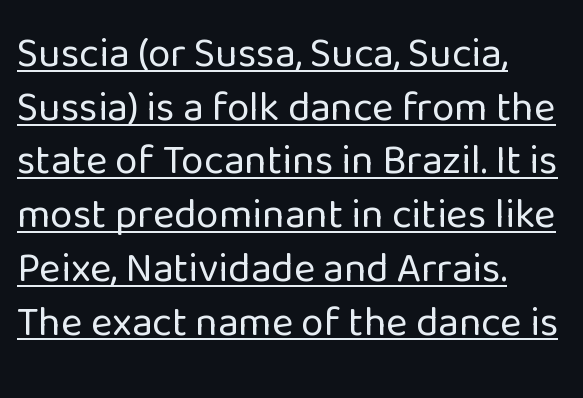
{"serif": "no", "italic": "no", "bold": "no", "weight": "regular", "width": "normal", "stroke_contrast": "low", "x_height": "medium", "monospaced": "no", "underline": "yes", "align": "left", "line_spacing": "normal", "line_spacing_ratio": 1.31, "letter_spacing": "normal", "letter_spacing_em": 0.0, "glyph_px": 41}
